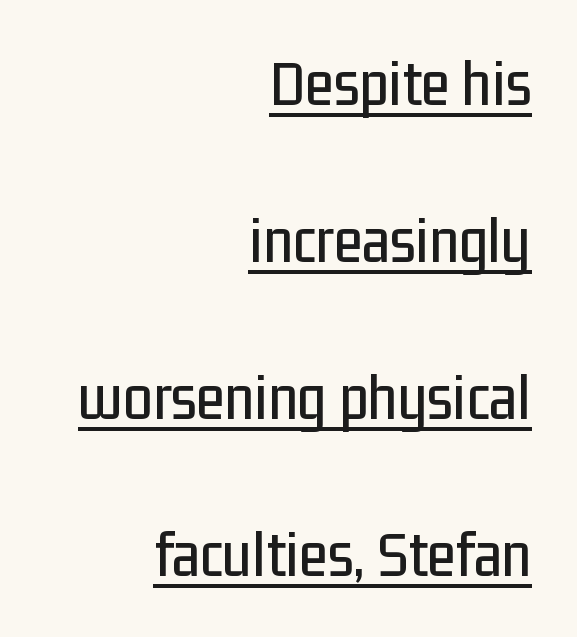
{"serif": "no", "italic": "no", "width": "condensed", "stroke_contrast": "low", "x_height": "medium", "monospaced": "no", "underline": "yes", "align": "right", "line_spacing": "loose", "line_spacing_ratio": 2.38, "letter_spacing": "normal", "letter_spacing_em": 0.0, "glyph_px": 66}
